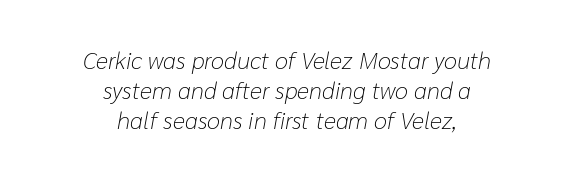
The lines are quadded center. A quiet, ordinary-to-light weight characterises the typeface. The leading is moderate, giving the passage an even texture. A typesetter would mark this as italic. Has an underline been added? It has not. Nothing unusual about the tracking: characters are spaced as the font intends.
